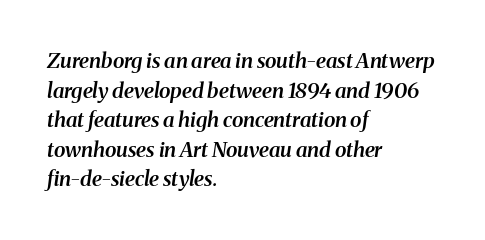
Q: Is the text bold? A: Semi-bold.
Q: Is the text italic (slanted)? A: Yes, it leans right by about 8 degrees.
Q: Is the text underlined? A: No.
Q: How is the paragraph aligned? A: Left-aligned.
Q: Is the spacing between letters normal or unusually wide? A: Normal.
Q: Is the spacing between lines tight, normal or loose? A: Normal.
